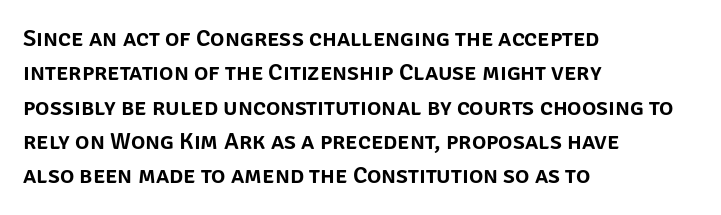
{"italic": "no", "underline": "no", "align": "left", "line_spacing": "normal", "line_spacing_ratio": 1.43, "letter_spacing": "normal", "letter_spacing_em": 0.0, "glyph_px": 24}
